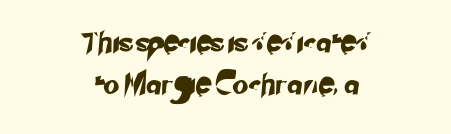
These lines stack symmetrically, like a column narrowing and widening about its center. Quick note: underline off. Is there much room between lines? Yes — plenty of vertical air separates them.
